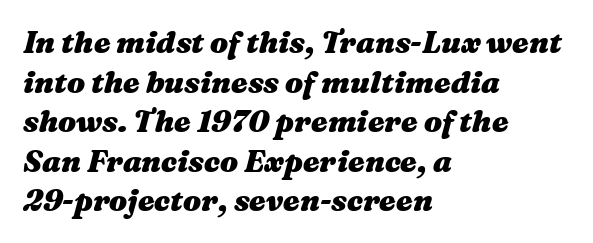
The image shows 30 px heavy, wide type, italic (leaning right); set left-aligned, normal line spacing (1.32x), normal letter spacing, not underlined; medium stroke contrast and a medium x-height.
